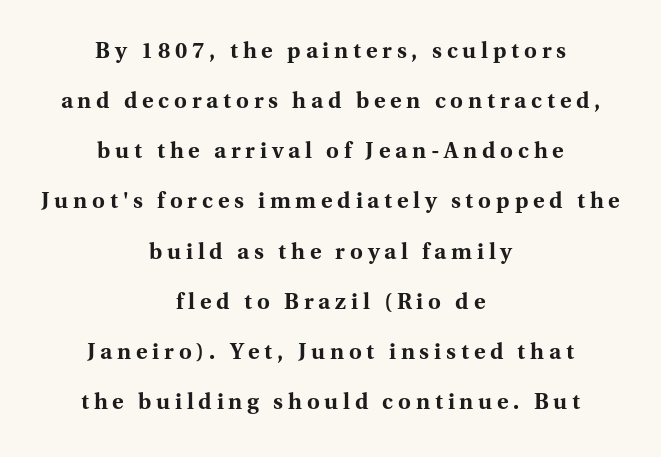
{"italic": "no", "bold": "yes", "underline": "no", "align": "center", "line_spacing": "loose", "line_spacing_ratio": 2.28, "letter_spacing": "wide", "letter_spacing_em": 0.22, "glyph_px": 22}
